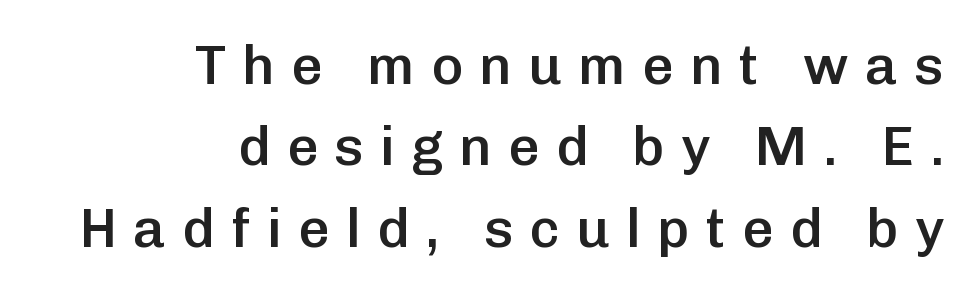
{"serif": "no", "italic": "no", "bold": "semi", "weight": "semibold", "width": "normal", "stroke_contrast": "low", "x_height": "medium", "monospaced": "no", "underline": "no", "align": "right", "line_spacing": "normal", "line_spacing_ratio": 1.48, "letter_spacing": "wide", "letter_spacing_em": 0.29, "glyph_px": 55}
